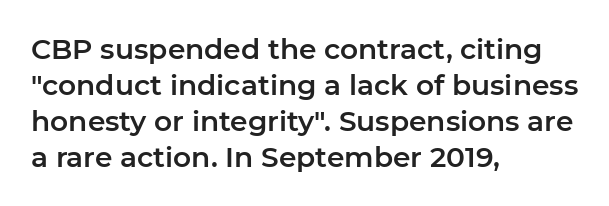
The image shows 28 px sans-serif type, upright; set left-aligned, normal line spacing (1.28x), normal letter spacing, not underlined; low stroke contrast and a medium x-height.
